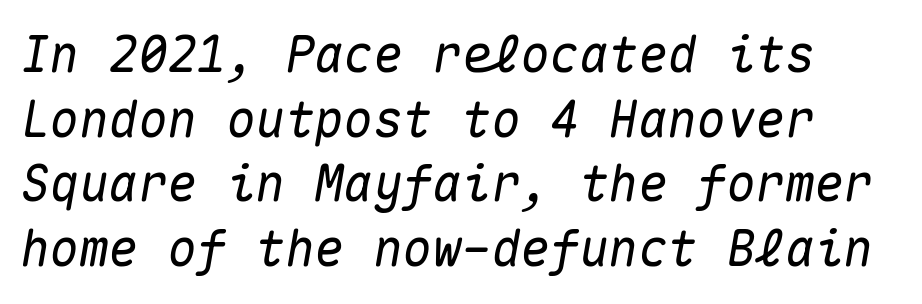
Q: Is the text italic (slanted)? A: Yes, it leans right by about 10 degrees.
Q: Is the text underlined? A: No.
Q: Is the spacing between letters normal or unusually wide? A: Normal.
Q: Is the spacing between lines tight, normal or loose? A: Normal.
Q: Width (condensed, normal, or wide)? A: Normal.
Q: Stroke contrast? A: Medium.
Q: x-height? A: Medium.
Q: Monospaced? A: Yes.
